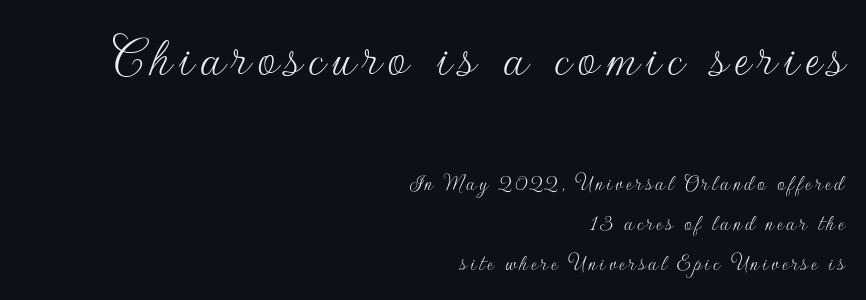
The image shows 59 px thin sans-serif type; set right-aligned, normal line spacing (1.67x), not underlined; the first (top) block is 2.46x larger; low stroke contrast and a small x-height.
